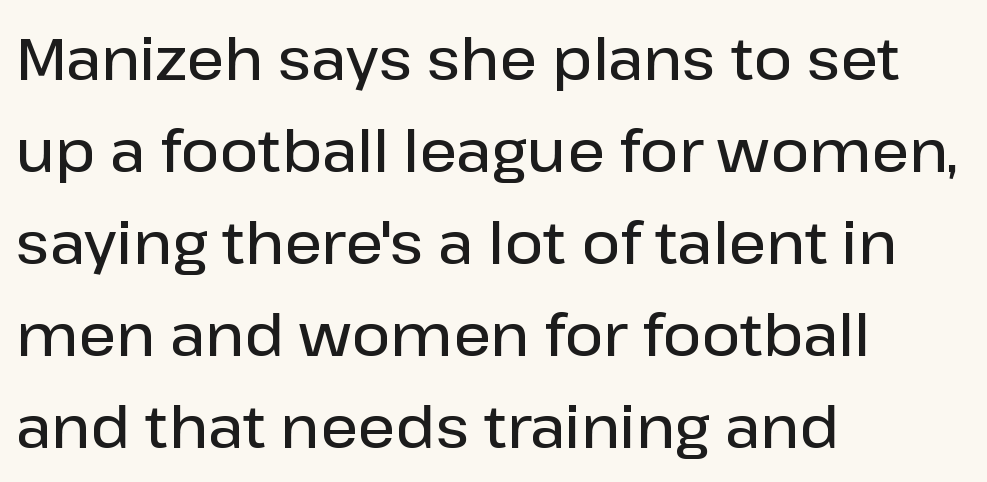
Q: Is the text bold? A: Semi-bold.
Q: Is the text italic (slanted)? A: No, it is upright.
Q: Is the typeface a serif or a sans-serif typeface? A: Sans-serif.
Q: Is the text underlined? A: No.
Q: How is the paragraph aligned? A: Left-aligned.
Q: Is the spacing between letters normal or unusually wide? A: Normal.
Q: Is the spacing between lines tight, normal or loose? A: Normal.
Q: Width (condensed, normal, or wide)? A: Normal.
Q: Stroke contrast? A: Low.
Q: x-height? A: Medium.
Q: Monospaced? A: No.
